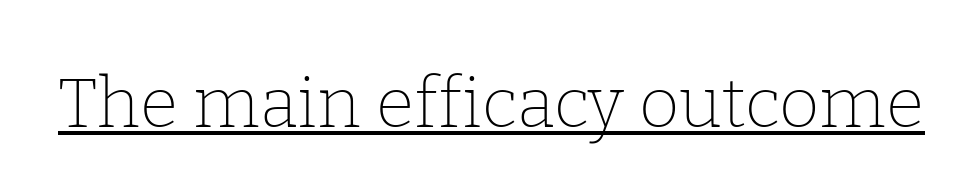
{"serif": "yes", "italic": "no", "bold": "no", "weight": "thin", "width": "normal", "stroke_contrast": "low", "x_height": "medium", "monospaced": "no", "underline": "yes", "letter_spacing": "normal", "letter_spacing_em": 0.0, "glyph_px": 70}
